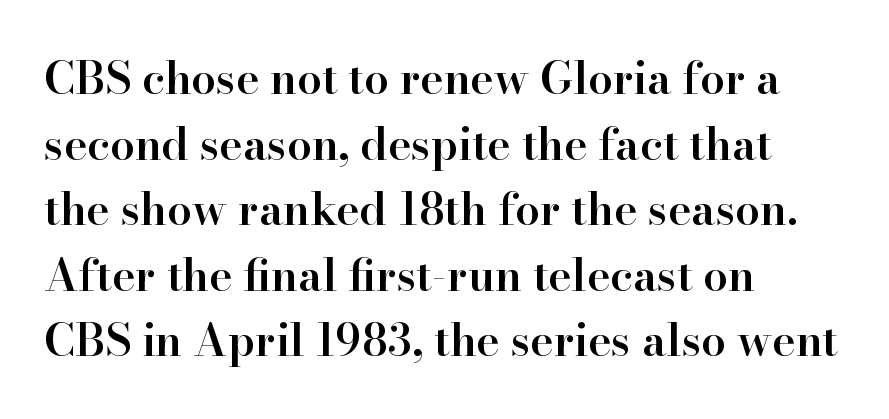
Q: Is the text bold? A: Semi-bold.
Q: Is the text italic (slanted)? A: No, it is upright.
Q: Is the typeface a serif or a sans-serif typeface? A: Serif.
Q: Is the text underlined? A: No.
Q: How is the paragraph aligned? A: Left-aligned.
Q: Is the spacing between letters normal or unusually wide? A: Normal.
Q: Is the spacing between lines tight, normal or loose? A: Normal.
Q: Width (condensed, normal, or wide)? A: Normal.
Q: Stroke contrast? A: High.
Q: x-height? A: Small.
Q: Monospaced? A: No.
